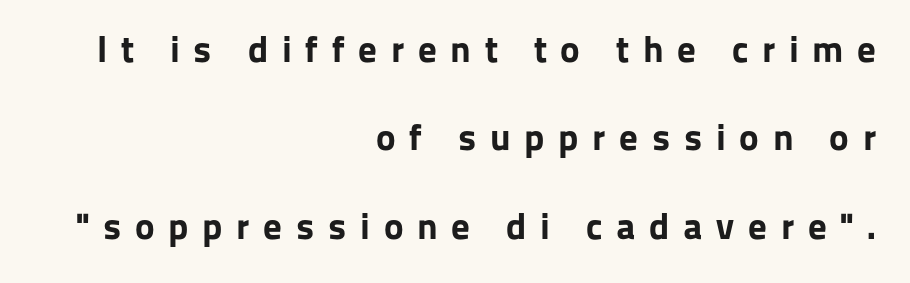
{"serif": "no", "italic": "no", "bold": "yes", "weight": "bold", "width": "normal", "stroke_contrast": "low", "x_height": "medium", "monospaced": "no", "underline": "no", "align": "right", "line_spacing": "loose", "line_spacing_ratio": 2.39, "letter_spacing": "wide", "letter_spacing_em": 0.37, "glyph_px": 37}
